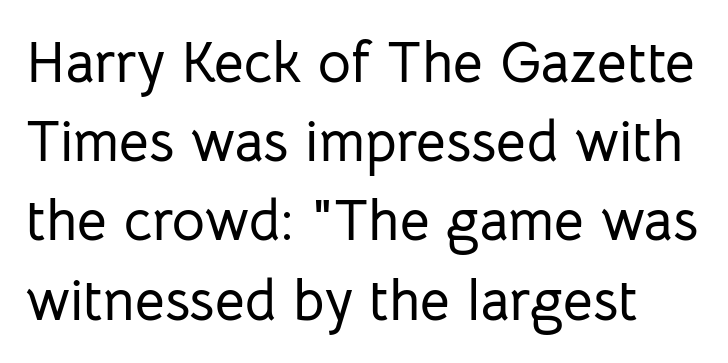
{"serif": "no", "italic": "no", "width": "normal", "stroke_contrast": "low", "x_height": "medium", "monospaced": "no", "underline": "no", "line_spacing": "normal", "line_spacing_ratio": 1.39, "letter_spacing": "normal", "letter_spacing_em": 0.0, "glyph_px": 57}
